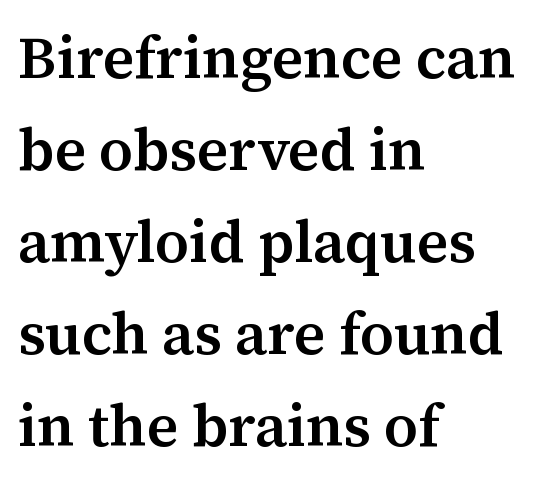
The image shows 59 px semibold serif type, upright; set left-aligned, normal line spacing (1.56x), normal letter spacing, not underlined; medium stroke contrast and a medium x-height.
